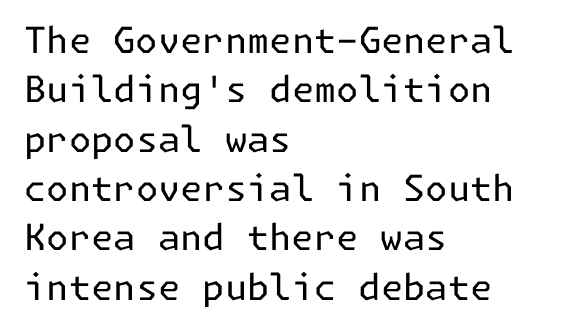
The image shows 36 px regular-weight sans-serif type, upright; set left-aligned, normal line spacing (1.37x), normal letter spacing, not underlined; low stroke contrast and a medium x-height.
